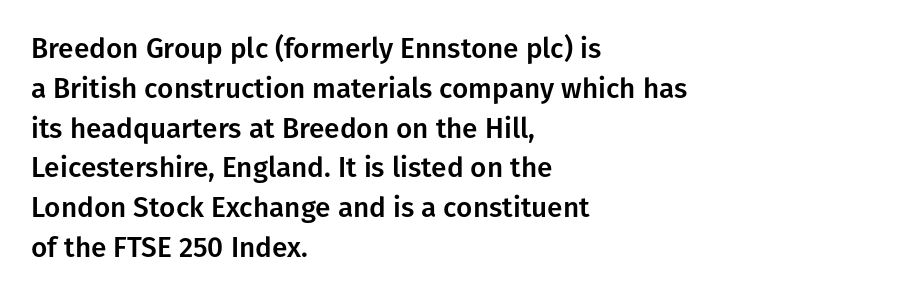
{"serif": "no", "italic": "no", "width": "normal", "stroke_contrast": "low", "x_height": "medium", "monospaced": "no", "underline": "no", "align": "left", "line_spacing": "normal", "line_spacing_ratio": 1.42, "letter_spacing": "normal", "letter_spacing_em": 0.0, "glyph_px": 28}
